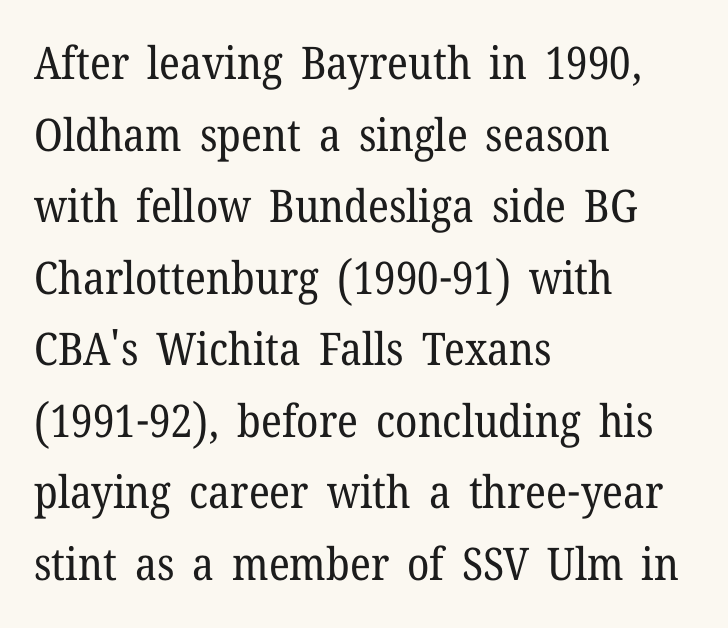
{"serif": "yes", "italic": "no", "bold": "no", "weight": "regular", "width": "normal", "stroke_contrast": "low", "x_height": "medium", "monospaced": "no", "underline": "no", "align": "left", "line_spacing": "normal", "line_spacing_ratio": 1.59, "letter_spacing": "normal", "letter_spacing_em": 0.0, "glyph_px": 45}
